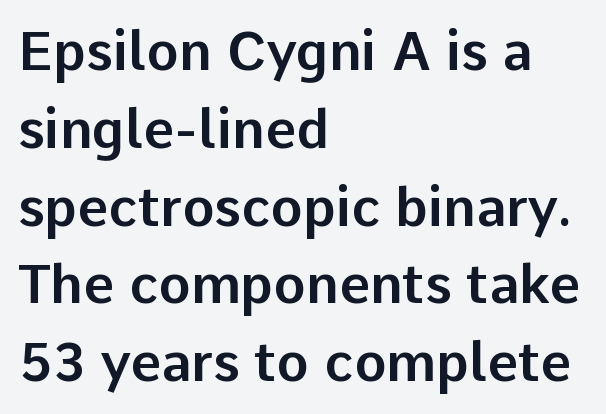
{"serif": "no", "italic": "no", "width": "normal", "stroke_contrast": "low", "x_height": "medium", "monospaced": "no", "underline": "no", "align": "left", "line_spacing": "normal", "line_spacing_ratio": 1.44, "letter_spacing": "normal", "letter_spacing_em": 0.0, "glyph_px": 54}
